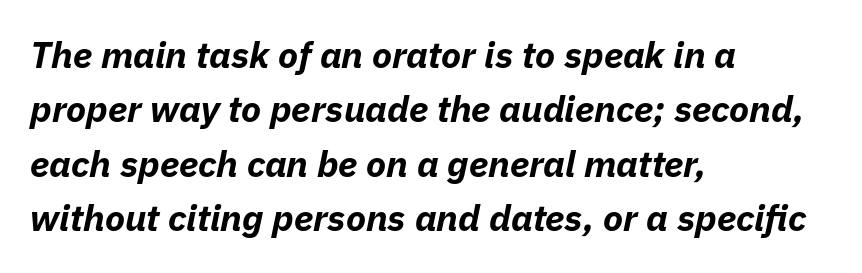
{"italic": "yes", "lean": "right", "slant_degrees": 11, "bold": "yes", "weight": "bold", "width": "normal", "stroke_contrast": "low", "x_height": "medium", "monospaced": "no", "underline": "no", "align": "left", "line_spacing": "normal", "line_spacing_ratio": 1.47, "letter_spacing": "normal", "letter_spacing_em": 0.0, "glyph_px": 37}
